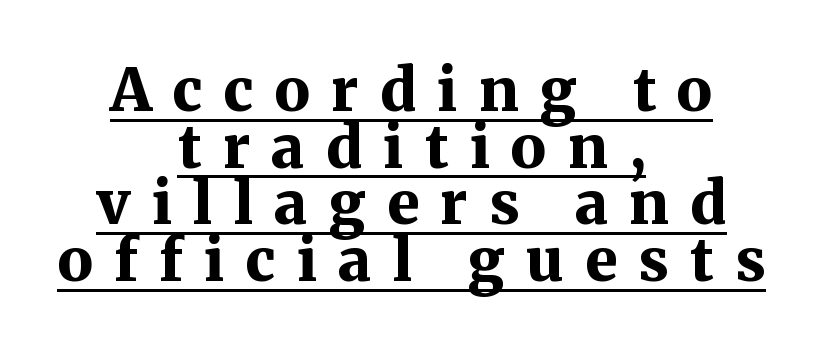
{"serif": "yes", "italic": "no", "bold": "yes", "weight": "bold", "width": "normal", "stroke_contrast": "medium", "x_height": "medium", "monospaced": "no", "underline": "yes", "align": "center", "line_spacing": "tight", "line_spacing_ratio": 0.96, "letter_spacing": "wide", "letter_spacing_em": 0.36, "glyph_px": 59}
